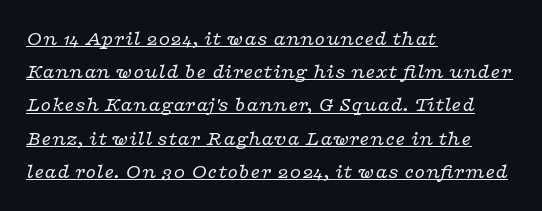
{"italic": "yes", "lean": "right", "slant_degrees": 16, "bold": "no", "underline": "yes", "align": "left", "line_spacing": "normal", "line_spacing_ratio": 1.58, "letter_spacing": "normal", "letter_spacing_em": 0.0, "glyph_px": 21}
